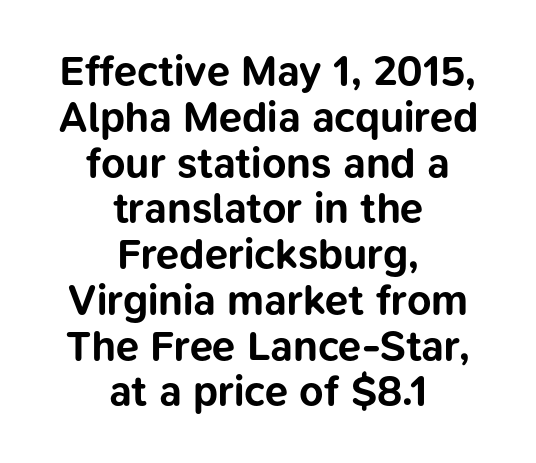
{"serif": "no", "italic": "no", "bold": "yes", "weight": "bold", "width": "normal", "stroke_contrast": "low", "x_height": "medium", "monospaced": "no", "underline": "no", "align": "center", "line_spacing": "tight", "line_spacing_ratio": 1.09, "letter_spacing": "normal", "letter_spacing_em": 0.0, "glyph_px": 42}
